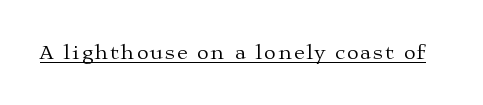
No extra ink here — the face is not bold. The rendered words wear a rule along their underside. Quick note: not italic, upright.
